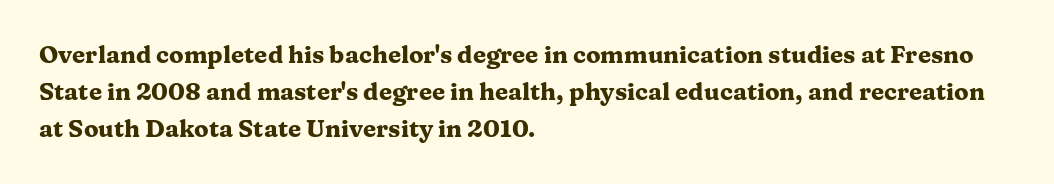
The image shows 24 px bold type, upright; set left-aligned, normal line spacing (1.55x), normal letter spacing, not underlined.
